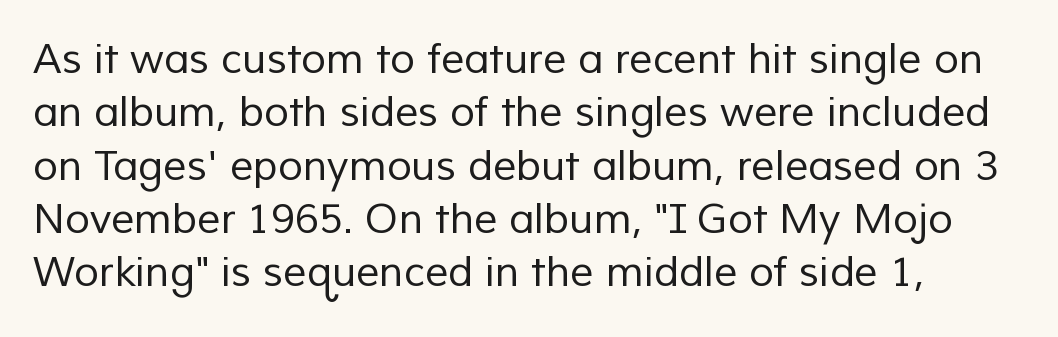
The rendering uses natural spacing where letterforms have individual widths. Successive baselines arrive at the customary interval. This rendering employs a face without finishing strokes, i.e., a sans-serif. These lines stack with their left ends in a neat column. The weight tops out at a normal text grade.
